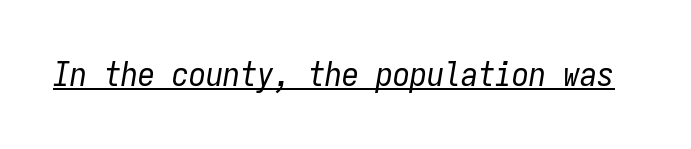
{"italic": "yes", "lean": "right", "slant_degrees": 9, "bold": "no", "weight": "regular", "width": "condensed", "stroke_contrast": "low", "x_height": "medium", "monospaced": "yes", "underline": "yes", "letter_spacing": "normal", "letter_spacing_em": 0.0, "glyph_px": 34}
